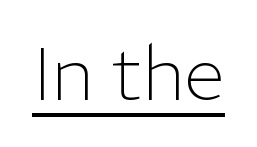
Q: Is the text bold? A: No.
Q: Is the text italic (slanted)? A: No, it is upright.
Q: Is the typeface a serif or a sans-serif typeface? A: Sans-serif.
Q: Is the text underlined? A: Yes.
Q: Is the spacing between letters normal or unusually wide? A: Normal.
Q: Width (condensed, normal, or wide)? A: Normal.
Q: Stroke contrast? A: Low.
Q: x-height? A: Medium.
Q: Monospaced? A: No.
